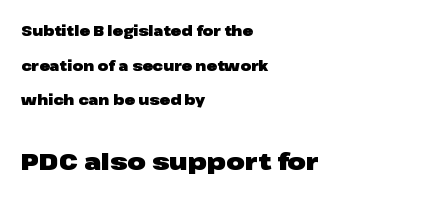
The image shows 24 px bold type, upright; set left-aligned, loose line spacing (2.48x), normal letter spacing, not underlined; the second (bottom) block is 1.71x larger.
